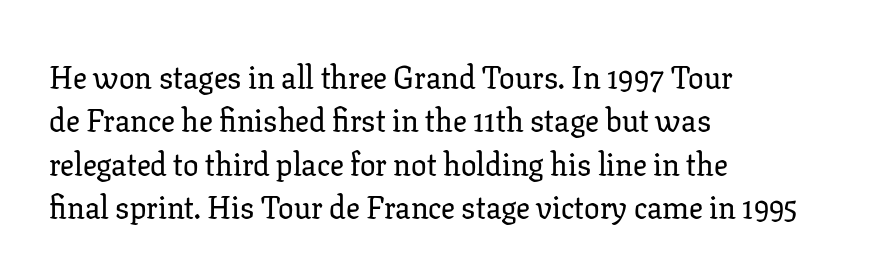
{"serif": "yes", "italic": "no", "width": "normal", "stroke_contrast": "low", "x_height": "medium", "monospaced": "no", "underline": "no", "align": "left", "line_spacing": "normal", "line_spacing_ratio": 1.4, "letter_spacing": "normal", "letter_spacing_em": 0.0, "glyph_px": 31}
